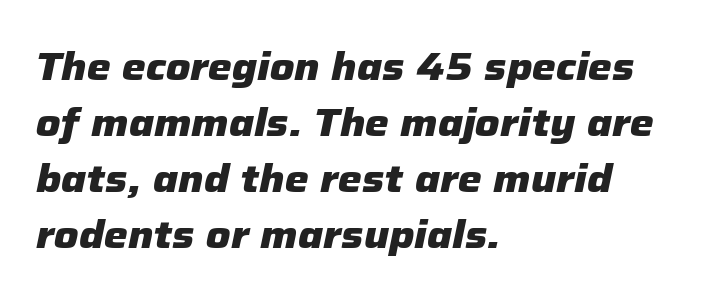
The image shows 38 px heavy type, italic (leaning right); set left-aligned, normal line spacing (1.47x), normal letter spacing, not underlined; low stroke contrast and a medium x-height.
